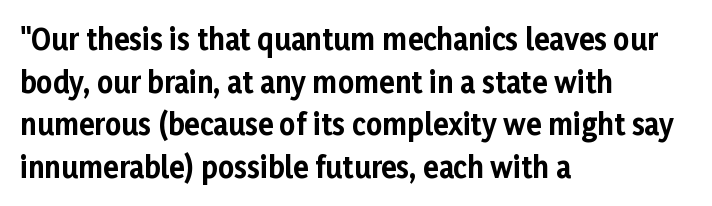
{"serif": "no", "italic": "no", "bold": "yes", "weight": "bold", "width": "normal", "stroke_contrast": "low", "x_height": "medium", "monospaced": "no", "underline": "no", "align": "left", "line_spacing": "normal", "line_spacing_ratio": 1.52, "letter_spacing": "normal", "letter_spacing_em": 0.0, "glyph_px": 28}
